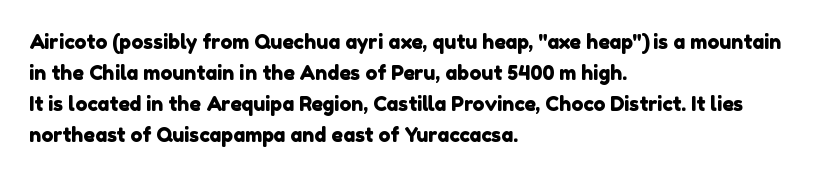
The gap between lines stays unmarked. How are the letters spaced? Ordinarily, with no added tracking. A typesetter would call this leading conventional body-copy spacing. Every row of glyphs begins at an identical x-position on the left.
